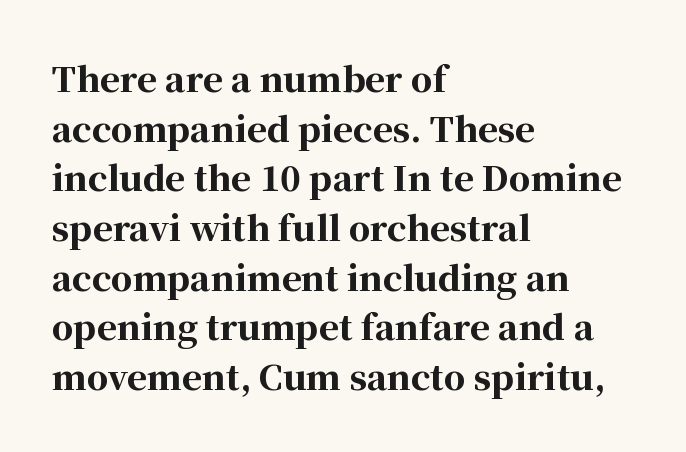
Q: Is the text bold? A: Yes.
Q: Is the text italic (slanted)? A: No, it is upright.
Q: Is the typeface a serif or a sans-serif typeface? A: Serif.
Q: Is the text underlined? A: No.
Q: How is the paragraph aligned? A: Left-aligned.
Q: Is the spacing between letters normal or unusually wide? A: Normal.
Q: Is the spacing between lines tight, normal or loose? A: Normal.
Q: Width (condensed, normal, or wide)? A: Normal.
Q: Stroke contrast? A: High.
Q: x-height? A: Medium.
Q: Monospaced? A: No.
